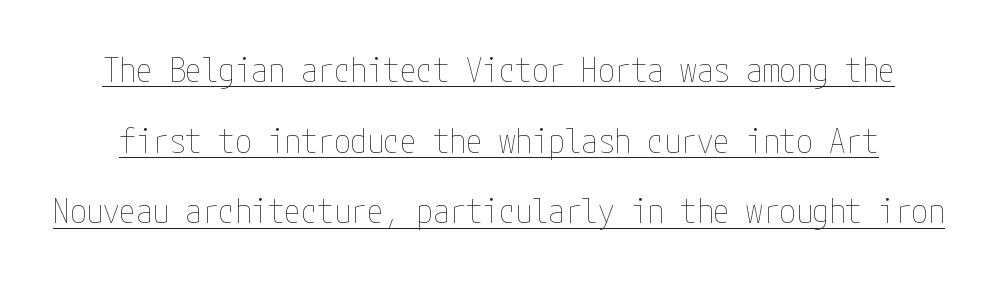
Q: Is the text bold? A: No.
Q: Is the text italic (slanted)? A: No, it is upright.
Q: Is the text underlined? A: Yes.
Q: Is the spacing between letters normal or unusually wide? A: Normal.
Q: Is the spacing between lines tight, normal or loose? A: Loose.
Q: Width (condensed, normal, or wide)? A: Condensed.
Q: Stroke contrast? A: Low.
Q: x-height? A: Medium.
